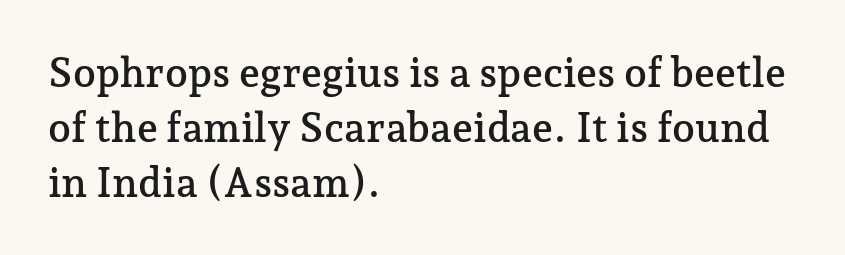
{"serif": "yes", "italic": "no", "width": "normal", "stroke_contrast": "low", "x_height": "medium", "monospaced": "no", "underline": "no", "align": "left", "line_spacing": "normal", "line_spacing_ratio": 1.34, "letter_spacing": "normal", "letter_spacing_em": 0.0, "glyph_px": 41}
